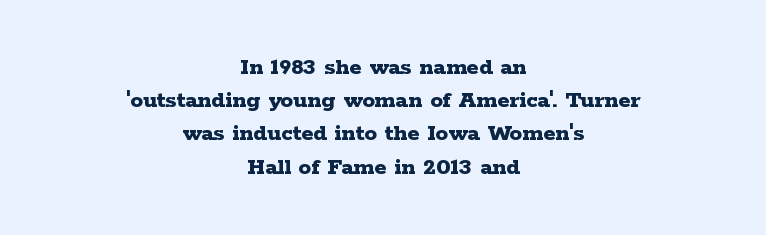
Q: Is the text bold? A: Yes.
Q: Is the text italic (slanted)? A: No, it is upright.
Q: Is the text underlined? A: No.
Q: How is the paragraph aligned? A: Centered.
Q: Is the spacing between letters normal or unusually wide? A: Normal.
Q: Is the spacing between lines tight, normal or loose? A: Normal.
